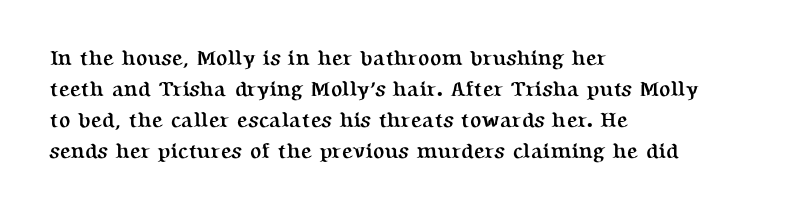
Q: Is the text bold? A: Yes.
Q: Is the text italic (slanted)? A: No, it is upright.
Q: Is the text underlined? A: No.
Q: How is the paragraph aligned? A: Left-aligned.
Q: Is the spacing between letters normal or unusually wide? A: Normal.
Q: Is the spacing between lines tight, normal or loose? A: Normal.
